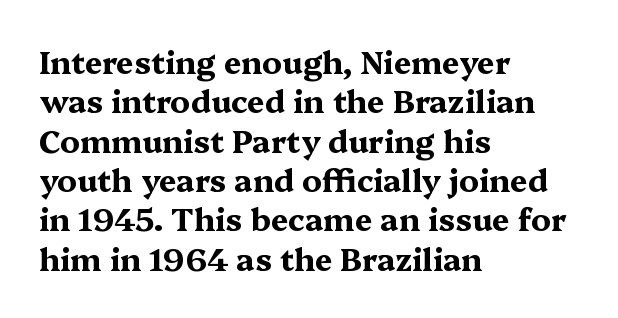
Q: Is the text bold? A: Yes.
Q: Is the text italic (slanted)? A: No, it is upright.
Q: Is the typeface a serif or a sans-serif typeface? A: Serif.
Q: Is the text underlined? A: No.
Q: How is the paragraph aligned? A: Left-aligned.
Q: Is the spacing between letters normal or unusually wide? A: Normal.
Q: Is the spacing between lines tight, normal or loose? A: Normal.
Q: Width (condensed, normal, or wide)? A: Wide.
Q: Stroke contrast? A: Medium.
Q: x-height? A: Medium.
Q: Monospaced? A: No.
